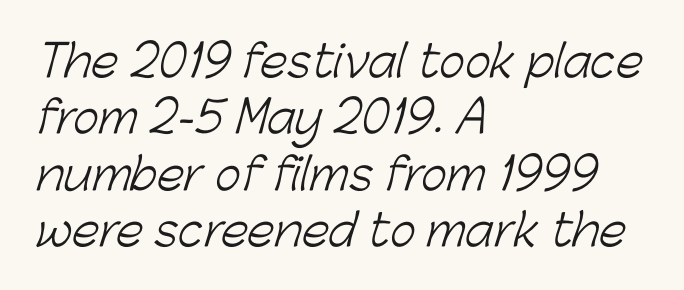
No feet cap the strokes, marking this as sans-serif type. Tracking here is standard; glyphs follow each other at the usual distance. Quick note: interline space is typical. Caption: multi-line text, flush left, ragged right. Do the characters align in a grid? No, the font is proportional.
